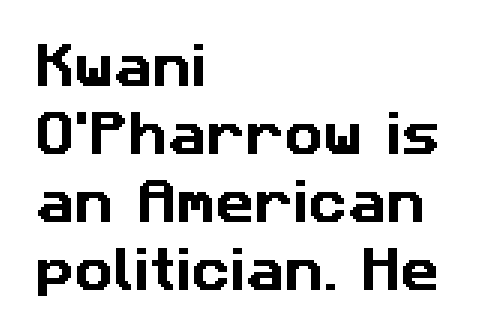
Words float on clear page, feet unadorned. The line-height multiplier appears to be the usual default. This sample has the flowing, uneven cadence of proportional lettering. In terms of letterspacing, this is plain default setting.
